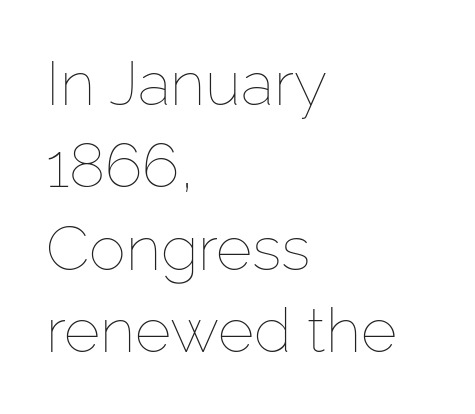
Spacing verdict: proportional, widths tailored to each character. Upright lettering throughout. A quiet, ordinary-to-light weight characterises the typeface. The setting favours the left margin, as ordinary paragraphs usually do. Lines of text with bare space underneath.
